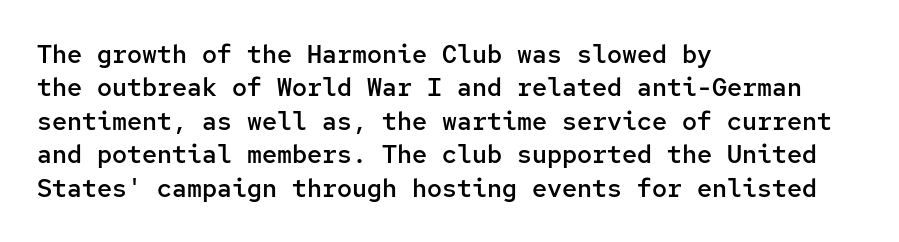
Q: Is the text bold? A: Semi-bold.
Q: Is the text italic (slanted)? A: No, it is upright.
Q: Is the text underlined? A: No.
Q: How is the paragraph aligned? A: Left-aligned.
Q: Is the spacing between letters normal or unusually wide? A: Normal.
Q: Is the spacing between lines tight, normal or loose? A: Normal.
